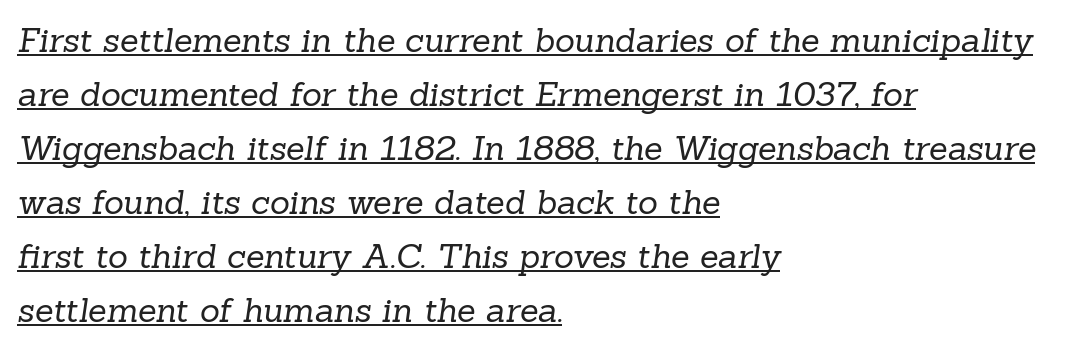
Q: Is the text bold? A: No.
Q: Is the typeface a serif or a sans-serif typeface? A: Serif.
Q: Is the text underlined? A: Yes.
Q: How is the paragraph aligned? A: Left-aligned.
Q: Is the spacing between letters normal or unusually wide? A: Normal.
Q: Is the spacing between lines tight, normal or loose? A: Normal.
Q: Width (condensed, normal, or wide)? A: Normal.
Q: Stroke contrast? A: Low.
Q: x-height? A: Medium.
Q: Monospaced? A: No.
